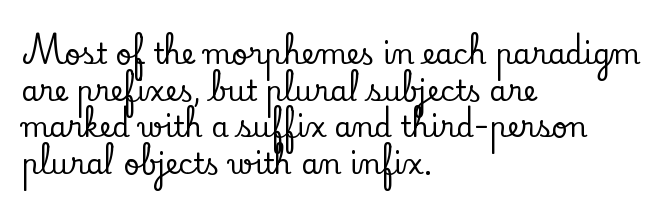
Q: Is the text italic (slanted)? A: No, it is upright.
Q: Is the typeface a serif or a sans-serif typeface? A: Serif.
Q: Is the text underlined? A: No.
Q: How is the paragraph aligned? A: Left-aligned.
Q: Is the spacing between letters normal or unusually wide? A: Normal.
Q: Is the spacing between lines tight, normal or loose? A: Normal.
Q: Width (condensed, normal, or wide)? A: Normal.
Q: Stroke contrast? A: Low.
Q: x-height? A: Small.
Q: Monospaced? A: No.
